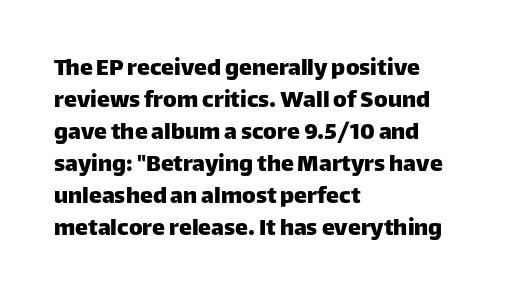
The image shows 26 px text type, upright; set left-aligned, line spacing 1.23x, normal letter spacing, not underlined.
